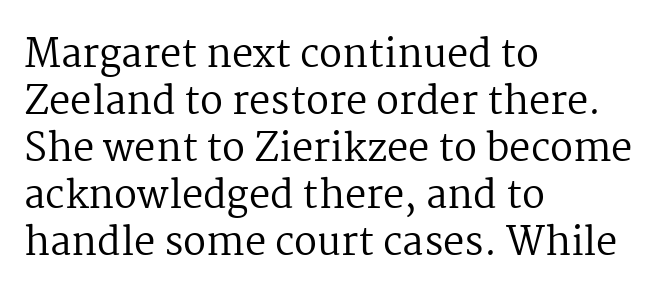
{"serif": "yes", "italic": "no", "bold": "no", "weight": "regular", "width": "normal", "stroke_contrast": "medium", "x_height": "medium", "monospaced": "no", "underline": "no", "align": "left", "line_spacing_ratio": 1.24, "letter_spacing": "normal", "letter_spacing_em": 0.0, "glyph_px": 38}
